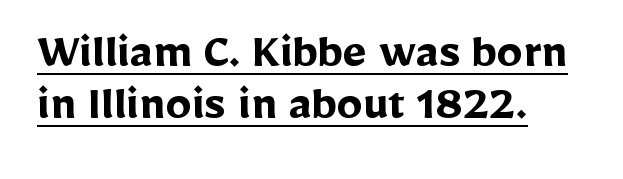
Caption: bold face, heavy strokes. You can see a thin bar hugging the bottom of the glyphs. The letters carry no serifs — their stems end cleanly without finishing strokes. Students, note that the glyphs here touch the page at normal intervals. These lines are rendered in a variable-pitch font.
